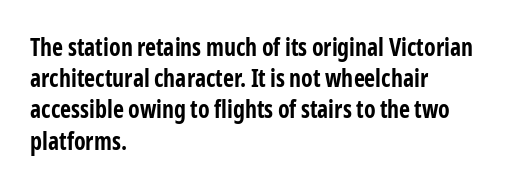
Every letter is thick-stroked: bold, no question. Line starts are locked; line ends wander. What's the leading like? Ordinary, nothing unusual. Glance below the letters and you will spot only blank space.
